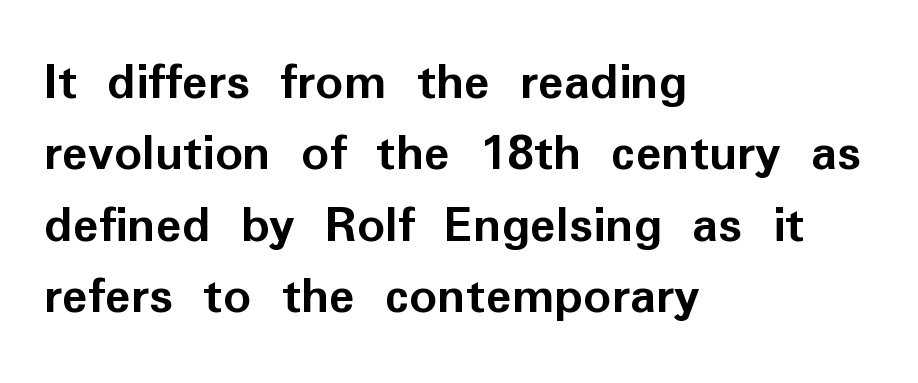
You can tell from the bare stems that sans-serif type was used. Line spacing here is normal. Vertical strokes here are truly vertical. Proportional: the letters do not fall into vertical columns. Is the letter spacing exaggerated? No — it looks like the ordinary default.
